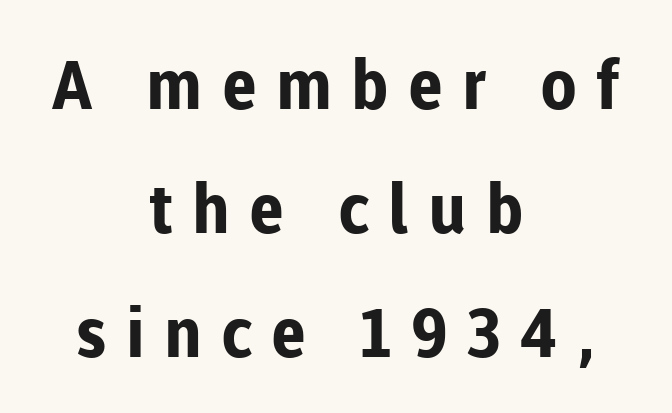
The image shows 68 px bold sans-serif type, upright; set centered, line spacing 1.82x, unusually wide letter spacing (+0.28 em), not underlined; low stroke contrast and a medium x-height.
